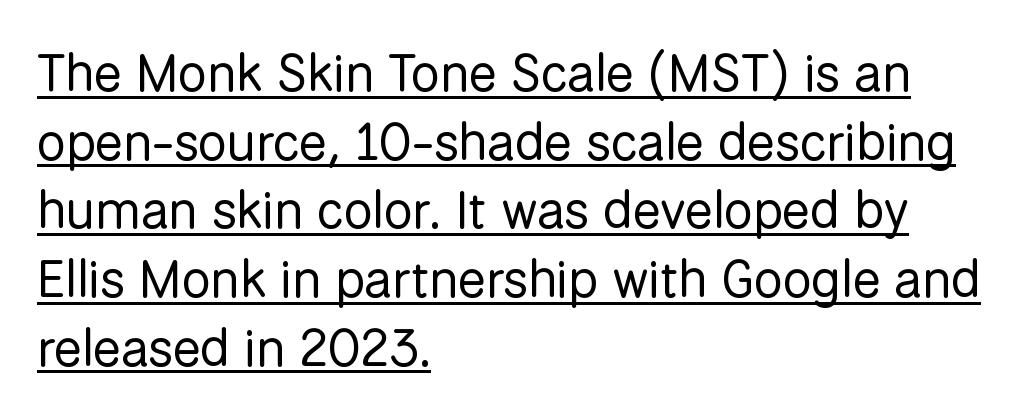
The strokes carry an ordinary text weight at most. Does extra space separate the letters? No, they use regular spacing. Upright lettering throughout. A continuous stroke trails under the words, as in a hyperlink.
